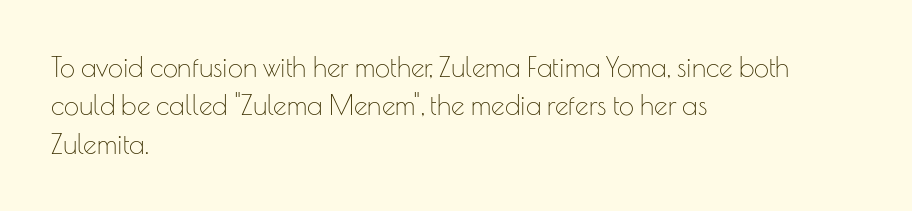
The image shows 27 px text type, upright; set left-aligned, normal line spacing (1.42x), normal letter spacing, not underlined.
